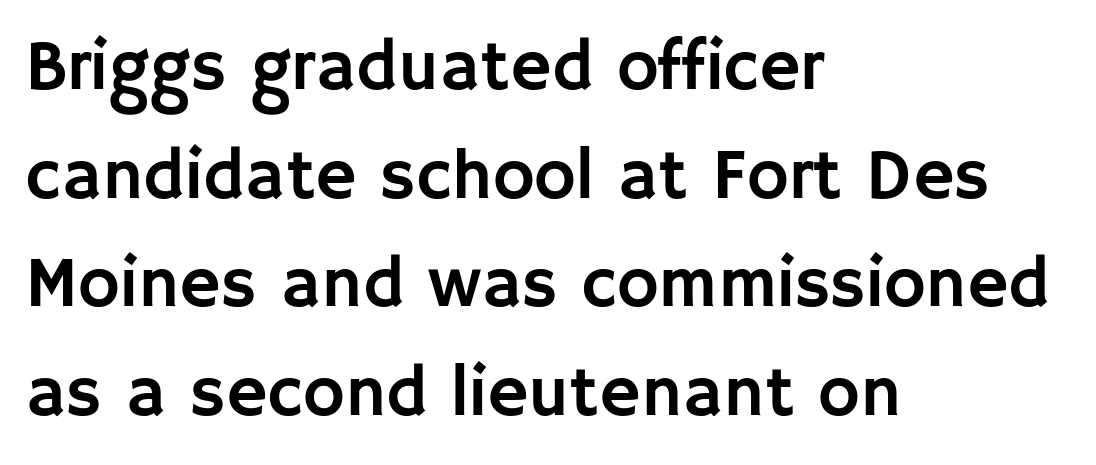
{"serif": "no", "italic": "no", "width": "normal", "stroke_contrast": "low", "x_height": "large", "monospaced": "no", "underline": "no", "align": "left", "line_spacing": "normal", "line_spacing_ratio": 1.53, "letter_spacing": "normal", "letter_spacing_em": 0.0, "glyph_px": 71}
